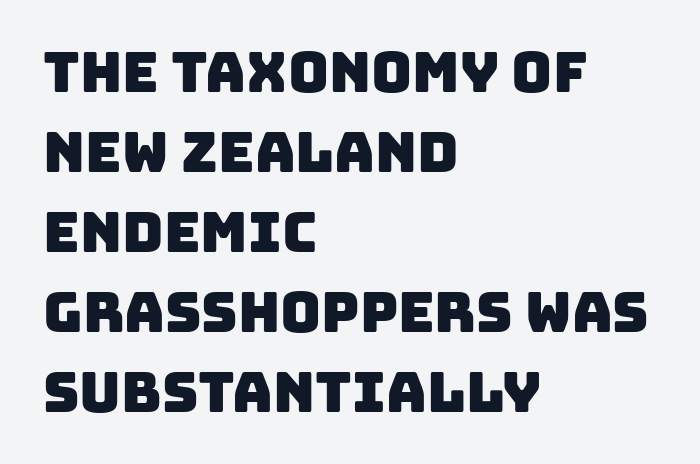
The image shows 56 px sans-serif type; set left-aligned, normal line spacing (1.43x), normal letter spacing, not underlined; low stroke contrast and a large x-height.
